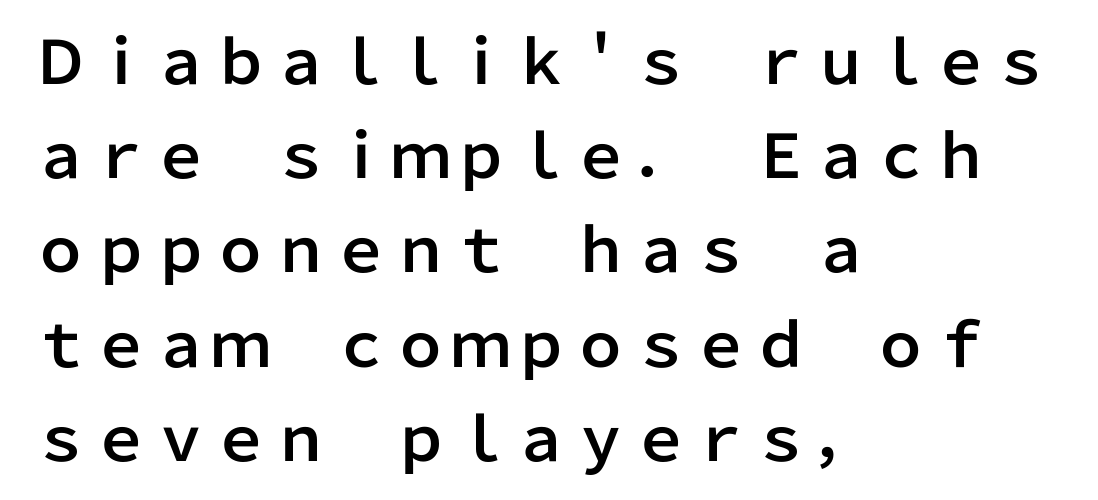
The image shows 60 px sans-serif type, upright; set left-aligned, normal line spacing (1.57x), normal letter spacing, not underlined; low stroke contrast and a medium x-height.
